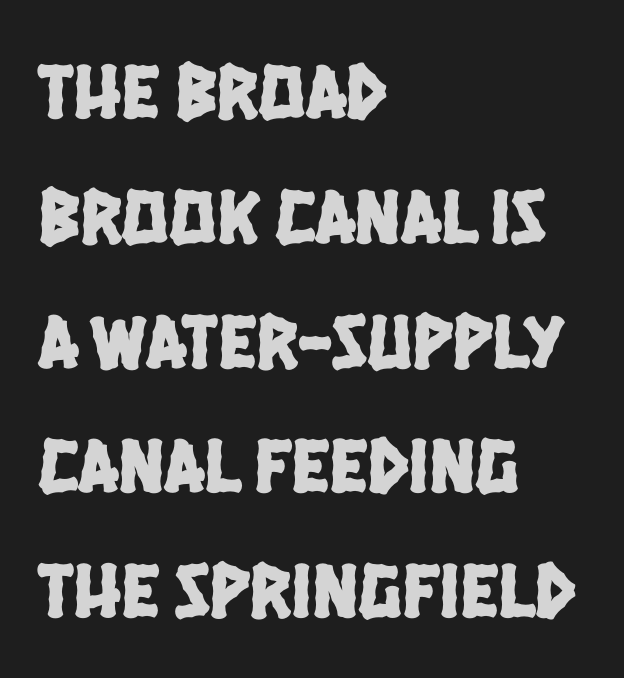
Q: Is the typeface a serif or a sans-serif typeface? A: Sans-serif.
Q: Is the text underlined? A: No.
Q: How is the paragraph aligned? A: Left-aligned.
Q: Is the spacing between letters normal or unusually wide? A: Normal.
Q: Is the spacing between lines tight, normal or loose? A: Normal.
Q: Width (condensed, normal, or wide)? A: Condensed.
Q: Stroke contrast? A: Low.
Q: x-height? A: Large.
Q: Monospaced? A: No.
